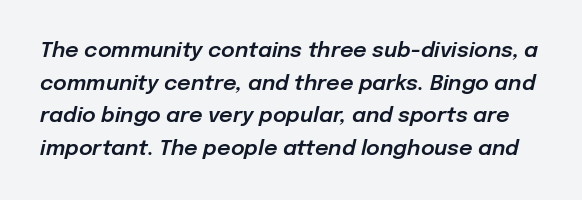
Q: Is the text italic (slanted)? A: Yes, it leans right by about 12 degrees.
Q: Is the text underlined? A: No.
Q: Is the spacing between letters normal or unusually wide? A: Normal.
Q: Is the spacing between lines tight, normal or loose? A: Normal.
